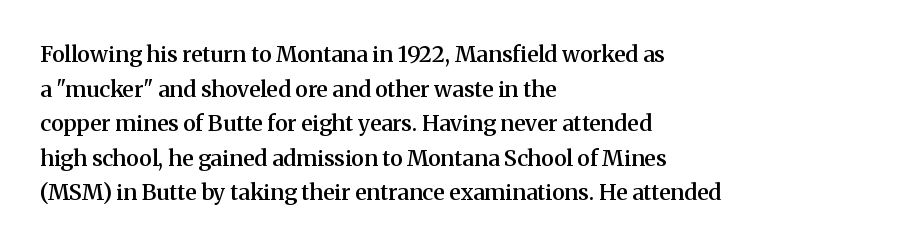
Q: Is the text bold? A: Semi-bold.
Q: Is the text italic (slanted)? A: No, it is upright.
Q: Is the text underlined? A: No.
Q: How is the paragraph aligned? A: Left-aligned.
Q: Is the spacing between letters normal or unusually wide? A: Normal.
Q: Is the spacing between lines tight, normal or loose? A: Normal.
